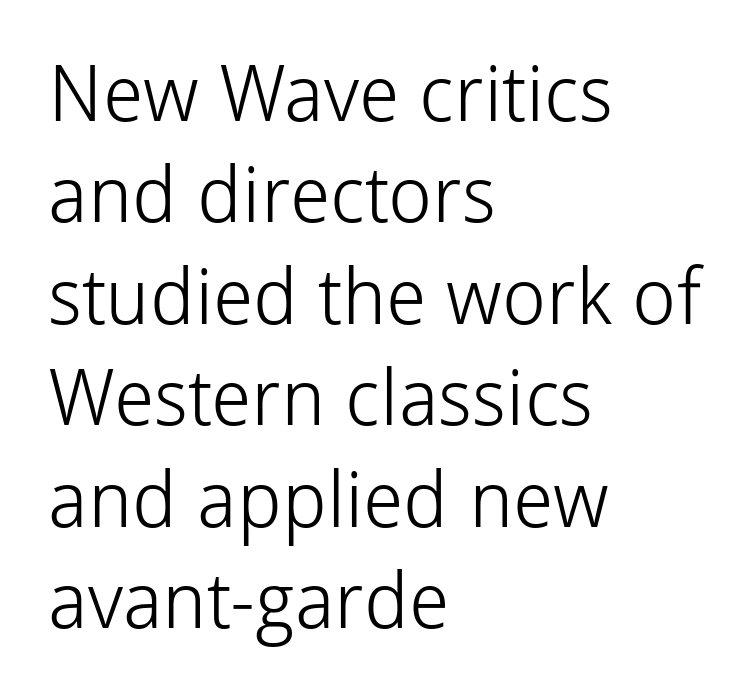
{"serif": "no", "italic": "no", "bold": "no", "weight": "light", "width": "normal", "stroke_contrast": "low", "x_height": "medium", "monospaced": "no", "underline": "no", "align": "left", "line_spacing": "normal", "line_spacing_ratio": 1.3, "letter_spacing": "normal", "letter_spacing_em": 0.0, "glyph_px": 78}
